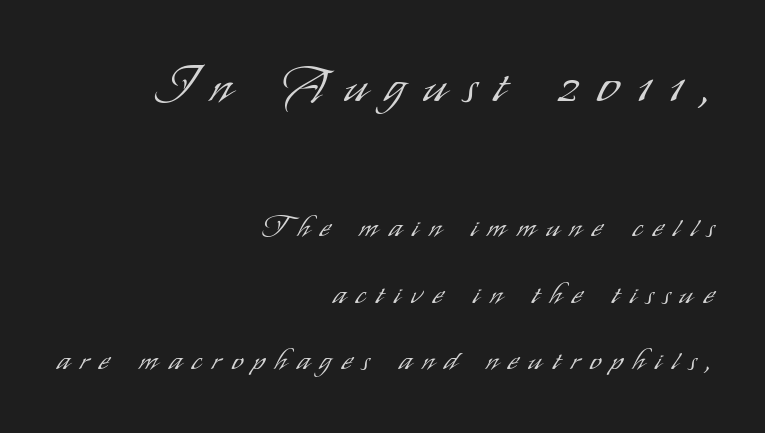
These lines are set flush right with a ragged left edge. This rendering widens character spacing well past its baseline value. Font category for this specimen: sans-serif. Is the stroke heavy? The answer is a plain regular-or-lighter. The letters in the upper block stand taller than those in the block below.
